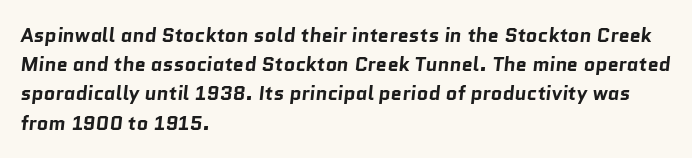
Q: Is the text bold? A: Yes.
Q: Is the text underlined? A: No.
Q: How is the paragraph aligned? A: Left-aligned.
Q: Is the spacing between letters normal or unusually wide? A: Normal.
Q: Is the spacing between lines tight, normal or loose? A: Normal.
